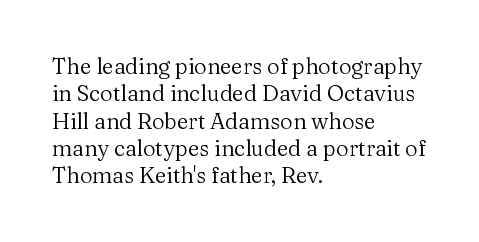
The image shows 22 px text type, upright; set left-aligned, line spacing 1.24x, normal letter spacing, not underlined.
